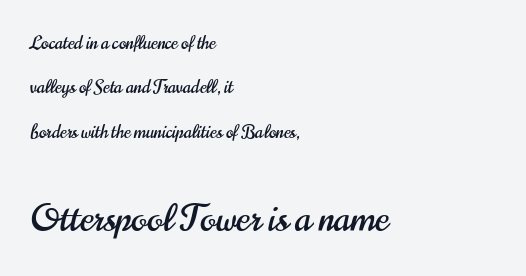
Q: Is the text italic (slanted)? A: Yes.
Q: Is the typeface a serif or a sans-serif typeface? A: Sans-serif.
Q: Is the text underlined? A: No.
Q: How is the paragraph aligned? A: Left-aligned.
Q: Is the spacing between letters normal or unusually wide? A: Normal.
Q: Is the spacing between lines tight, normal or loose? A: Loose.
Q: Which block of text is set in a larger size, the first (top) or the second (bottom)? A: The second (bottom) one.
Q: Width (condensed, normal, or wide)? A: Condensed.
Q: Stroke contrast? A: High.
Q: x-height? A: Small.
Q: Monospaced? A: No.
